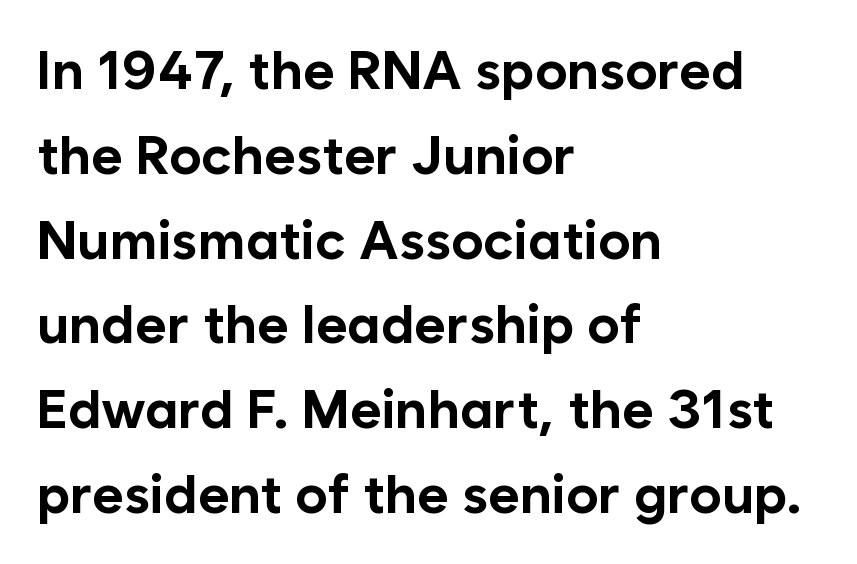
{"serif": "no", "italic": "no", "bold": "yes", "weight": "bold", "width": "normal", "stroke_contrast": "low", "x_height": "medium", "monospaced": "no", "underline": "no", "align": "left", "line_spacing": "normal", "line_spacing_ratio": 1.57, "letter_spacing": "normal", "letter_spacing_em": 0.0, "glyph_px": 54}
